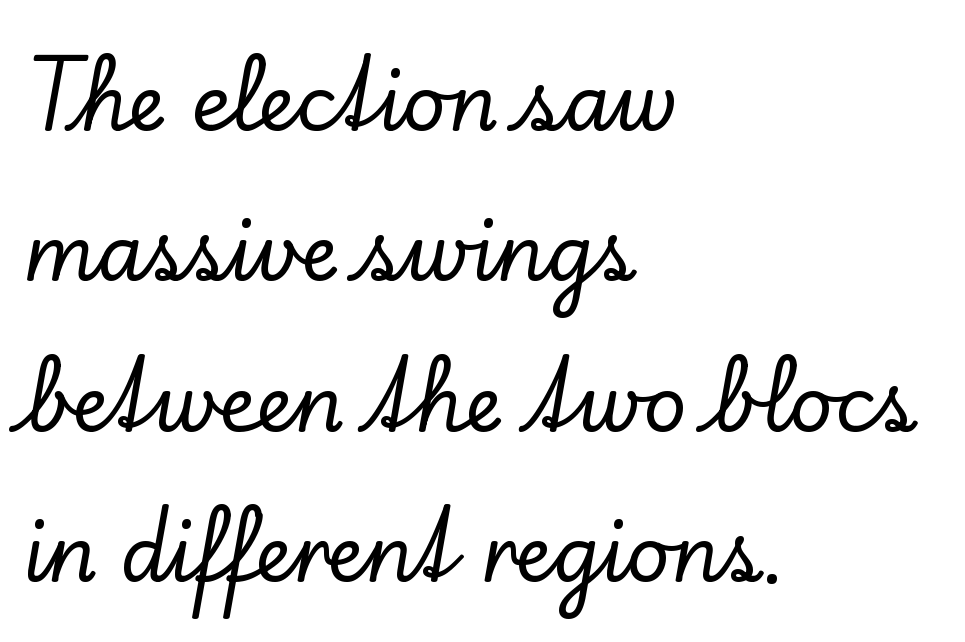
Q: Is the text italic (slanted)? A: Yes.
Q: Is the typeface a serif or a sans-serif typeface? A: Serif.
Q: Is the text underlined? A: No.
Q: How is the paragraph aligned? A: Left-aligned.
Q: Is the spacing between letters normal or unusually wide? A: Normal.
Q: Is the spacing between lines tight, normal or loose? A: Loose.
Q: Width (condensed, normal, or wide)? A: Normal.
Q: Stroke contrast? A: Low.
Q: x-height? A: Small.
Q: Monospaced? A: No.
